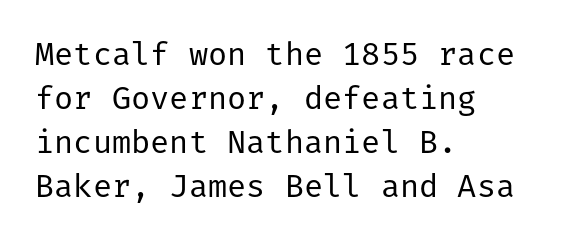
The setting favours the left margin, as ordinary paragraphs usually do. Nope, no serifs anywhere on these letters. It's the straight-up-and-down kind of type. Underlining? Definitely not there.
